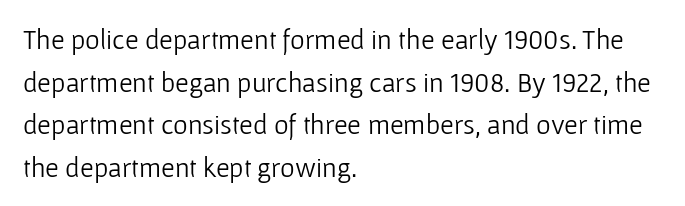
{"serif": "no", "italic": "no", "bold": "no", "weight": "light", "width": "normal", "stroke_contrast": "low", "x_height": "medium", "monospaced": "no", "underline": "no", "align": "left", "line_spacing": "normal", "line_spacing_ratio": 1.52, "letter_spacing": "normal", "letter_spacing_em": 0.0, "glyph_px": 28}
